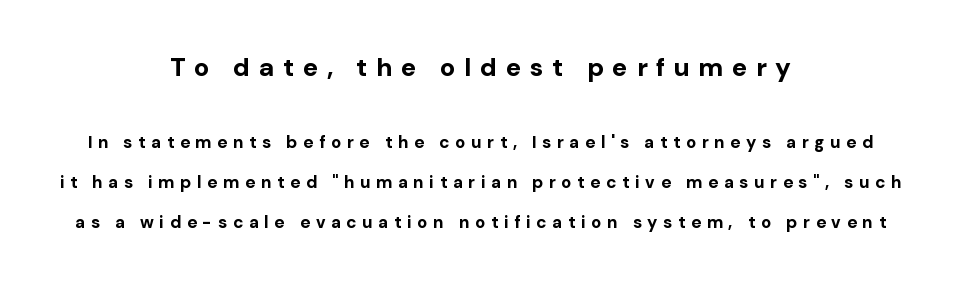
{"italic": "no", "bold": "yes", "underline": "no", "align": "center", "line_spacing": "loose", "line_spacing_ratio": 2.33, "letter_spacing": "wide", "letter_spacing_em": 0.33, "larger_block": "first", "size_ratio": 1.53, "glyph_px": 26}
